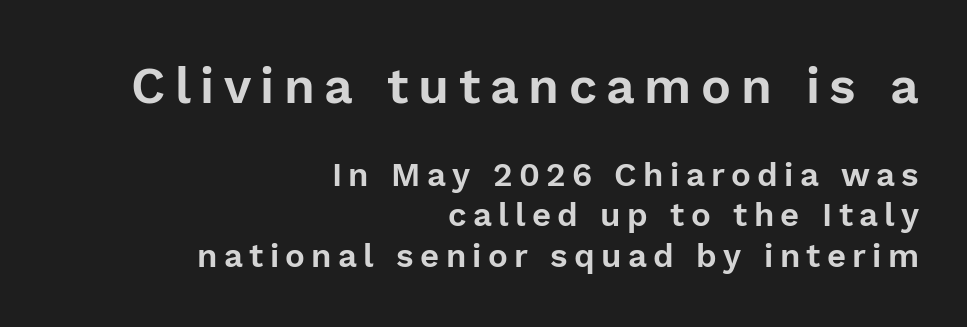
The image shows 50 px sans-serif type, upright; set right-aligned, line spacing 1.22x, not underlined; the first (top) block is 1.52x larger; low stroke contrast and a medium x-height.
